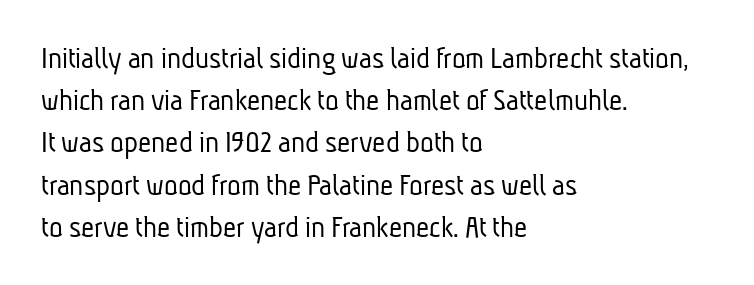
{"serif": "no", "bold": "no", "weight": "light", "width": "condensed", "stroke_contrast": "low", "x_height": "medium", "monospaced": "no", "underline": "no", "align": "left", "line_spacing": "normal", "line_spacing_ratio": 1.32, "letter_spacing": "normal", "letter_spacing_em": 0.0, "glyph_px": 32}
